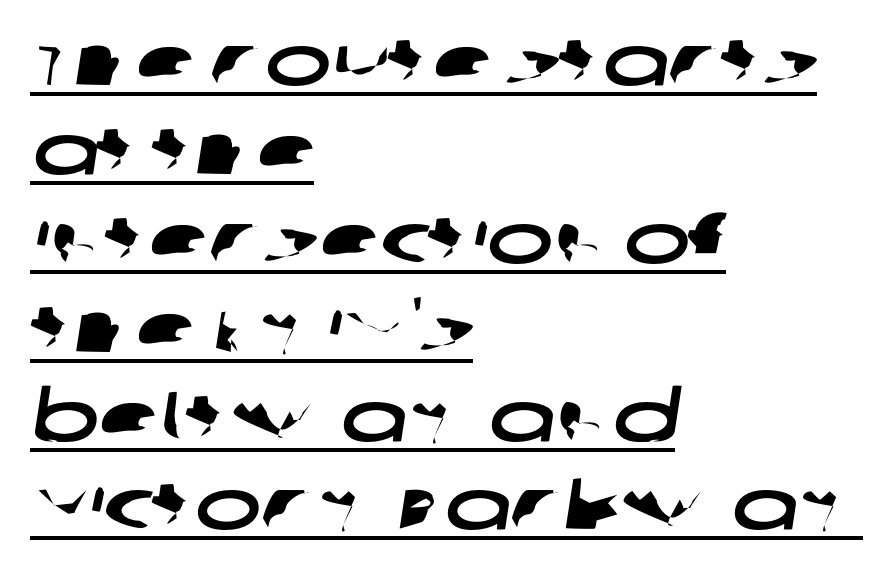
This is underlined copy, the kind a proofreader might mark for attention. A classic flush-left, rag-right setting is used for this passage. Each letter keeps its own natural width here, so spacing adapts to shape. Look at the bottom of the vertical strokes: they stop flat, with no serifs. Is the letter spacing exaggerated? No — it looks like the ordinary default. The rows are spaced the way most documents space them.
